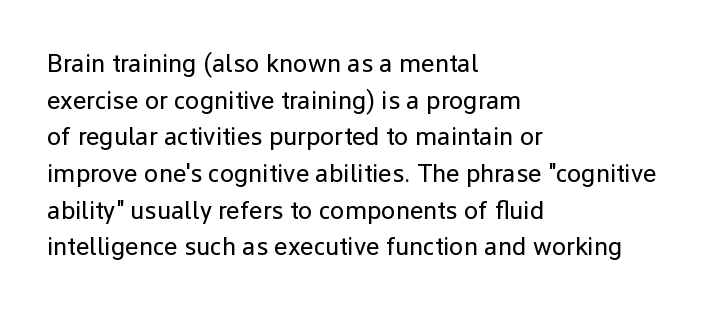
The image shows 26 px text type, upright; set left-aligned, normal line spacing (1.41x), normal letter spacing, not underlined.
